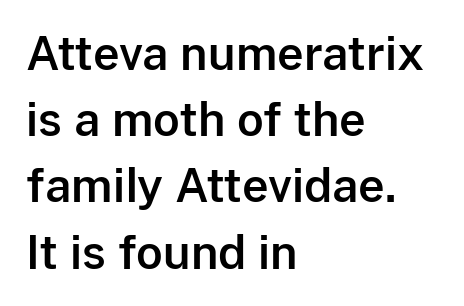
{"serif": "no", "italic": "no", "width": "normal", "stroke_contrast": "low", "x_height": "medium", "monospaced": "no", "underline": "no", "align": "left", "line_spacing": "normal", "line_spacing_ratio": 1.44, "letter_spacing": "normal", "letter_spacing_em": 0.0, "glyph_px": 46}
